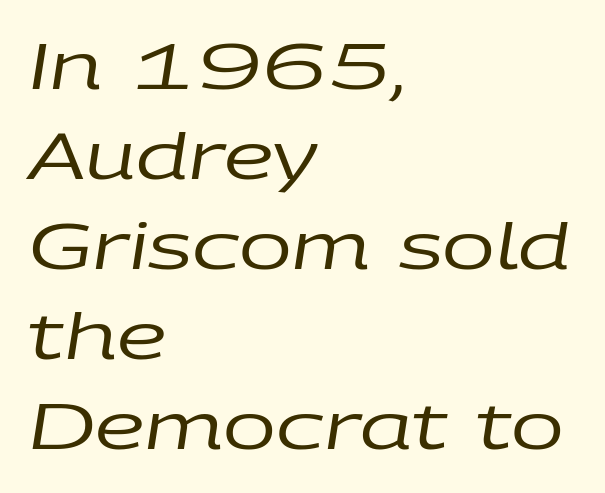
The image shows 63 px regular-weight, wide type, italic (leaning right); set left-aligned, normal line spacing (1.43x), normal letter spacing, not underlined; low stroke contrast and a large x-height.
